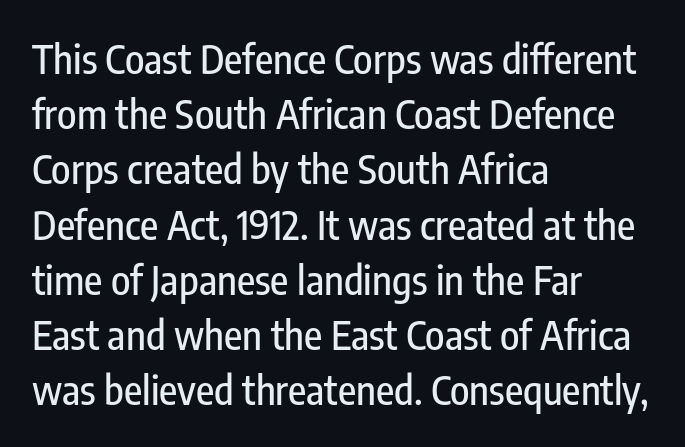
Q: Is the text italic (slanted)? A: No, it is upright.
Q: Is the typeface a serif or a sans-serif typeface? A: Sans-serif.
Q: Is the text underlined? A: No.
Q: How is the paragraph aligned? A: Left-aligned.
Q: Is the spacing between letters normal or unusually wide? A: Normal.
Q: Is the spacing between lines tight, normal or loose? A: Normal.
Q: Width (condensed, normal, or wide)? A: Condensed.
Q: Stroke contrast? A: Low.
Q: x-height? A: Medium.
Q: Monospaced? A: No.
